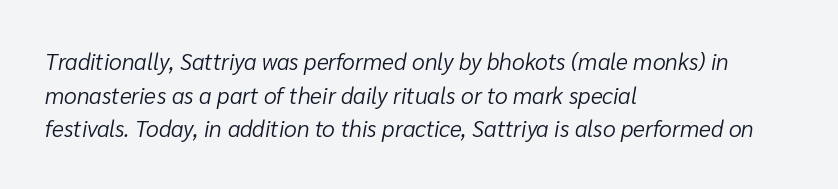
Q: Is the text bold? A: No.
Q: Is the text italic (slanted)? A: Yes, it leans right by about 10 degrees.
Q: Is the text underlined? A: No.
Q: How is the paragraph aligned? A: Left-aligned.
Q: Is the spacing between letters normal or unusually wide? A: Normal.
Q: Is the spacing between lines tight, normal or loose? A: Normal.
